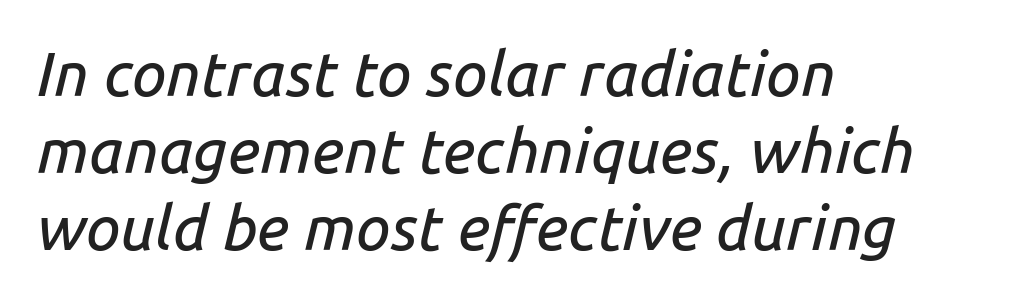
{"italic": "yes", "lean": "right", "slant_degrees": 14, "width": "normal", "stroke_contrast": "low", "x_height": "medium", "monospaced": "no", "underline": "no", "align": "left", "line_spacing_ratio": 1.24, "letter_spacing": "normal", "letter_spacing_em": 0.0, "glyph_px": 62}
